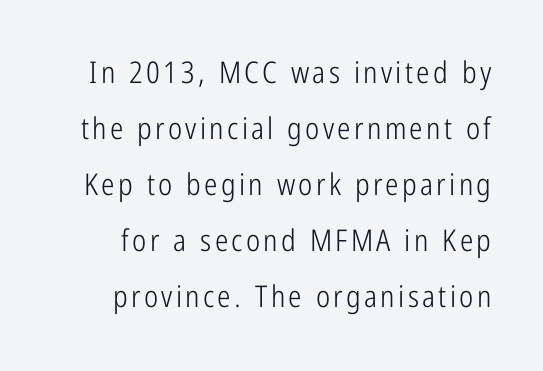
{"serif": "no", "italic": "no", "bold": "no", "weight": "light", "width": "condensed", "stroke_contrast": "low", "x_height": "medium", "monospaced": "no", "underline": "no", "line_spacing_ratio": 1.87, "glyph_px": 30}
